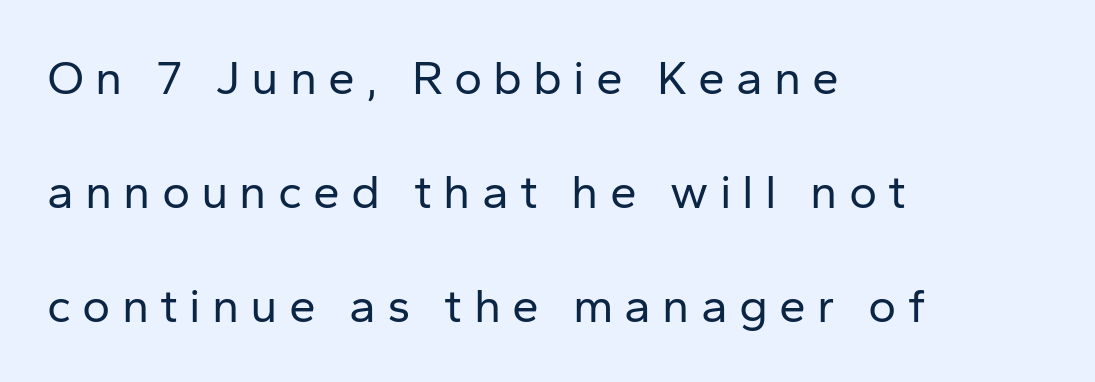
The image shows 48 px regular-weight sans-serif type, upright; set left-aligned, loose line spacing (2.37x), unusually wide letter spacing (+0.23 em), not underlined; low stroke contrast and a medium x-height.
